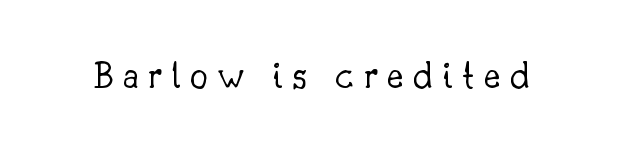
The tracking jumps out immediately: characters are airy and widely separated. The specimen reads as upright at a glance. The passage shown is not underscored anywhere.
